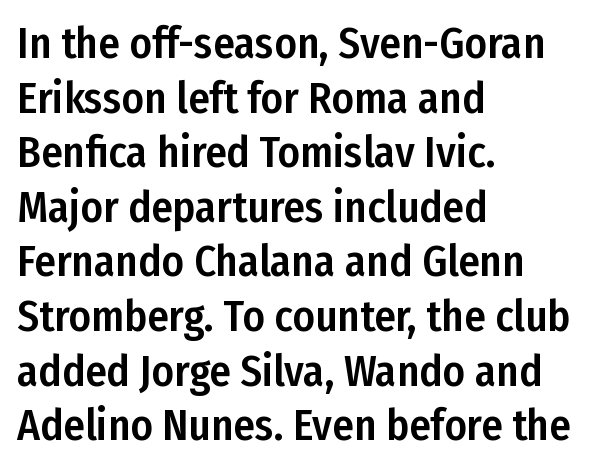
Here the designer chose a conventional face with non-uniform glyph widths. The vertical gap from one line to the next is medium. A classic flush-left, rag-right setting is used for this passage. This rendering leaves character spacing at its baseline value.
